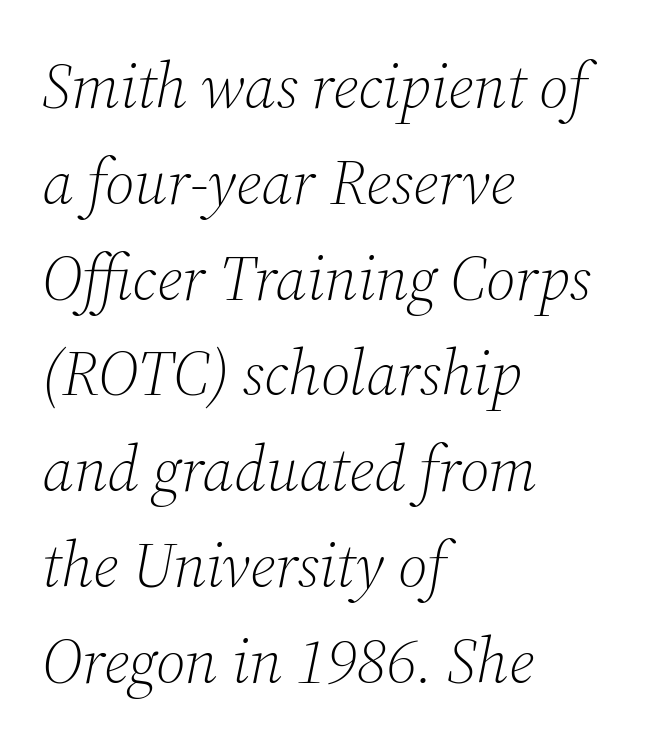
The image shows 63 px light serif type, italic (leaning right); set left-aligned, normal line spacing (1.52x), normal letter spacing, not underlined; medium stroke contrast and a medium x-height.
